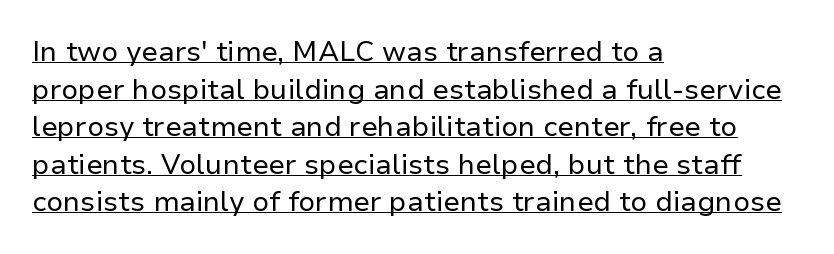
Q: Is the text bold? A: No.
Q: Is the text italic (slanted)? A: No, it is upright.
Q: Is the typeface a serif or a sans-serif typeface? A: Sans-serif.
Q: Is the text underlined? A: Yes.
Q: How is the paragraph aligned? A: Left-aligned.
Q: Is the spacing between letters normal or unusually wide? A: Normal.
Q: Is the spacing between lines tight, normal or loose? A: Normal.
Q: Width (condensed, normal, or wide)? A: Normal.
Q: Stroke contrast? A: Low.
Q: x-height? A: Medium.
Q: Monospaced? A: No.
